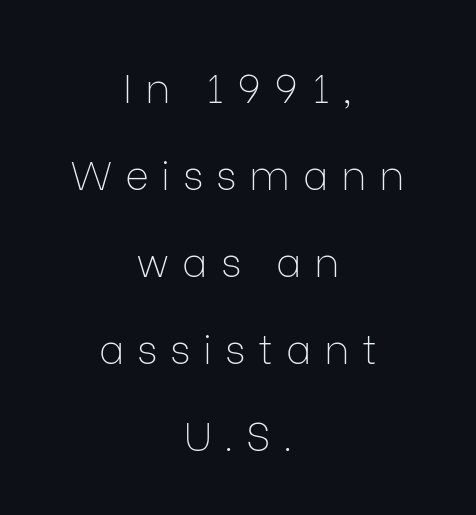
Q: Is the text bold? A: No.
Q: Is the text italic (slanted)? A: No, it is upright.
Q: Is the typeface a serif or a sans-serif typeface? A: Sans-serif.
Q: Is the text underlined? A: No.
Q: How is the paragraph aligned? A: Centered.
Q: Is the spacing between letters normal or unusually wide? A: Unusually wide.
Q: Is the spacing between lines tight, normal or loose? A: Loose.
Q: Width (condensed, normal, or wide)? A: Normal.
Q: Stroke contrast? A: Low.
Q: x-height? A: Medium.
Q: Monospaced? A: No.
